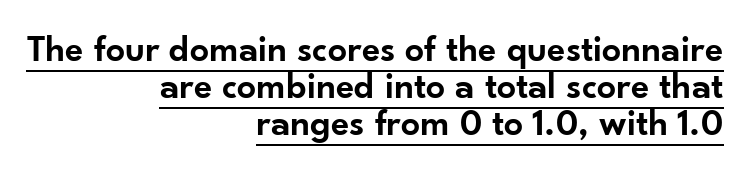
Each word holds together tightly as a unit, with standard inter-letter gaps. The font is running at a semibold setting, under full bold. Unlike a traditional serif, this face leaves its strokes unadorned. Compared with a flush-left layout, this one pins lines to the opposite, right side. Proportional: the letters do not fall into vertical columns. A rule runs beneath these lines of type.
